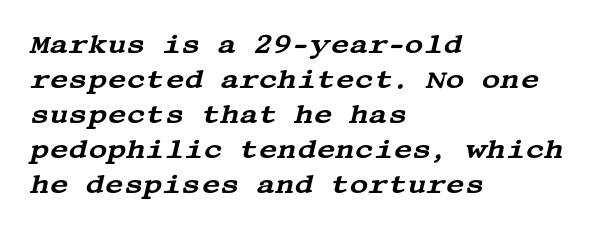
Q: Is the text italic (slanted)? A: Yes, it leans right by about 13 degrees.
Q: Is the text underlined? A: No.
Q: How is the paragraph aligned? A: Left-aligned.
Q: Is the spacing between letters normal or unusually wide? A: Normal.
Q: Is the spacing between lines tight, normal or loose? A: Normal.
